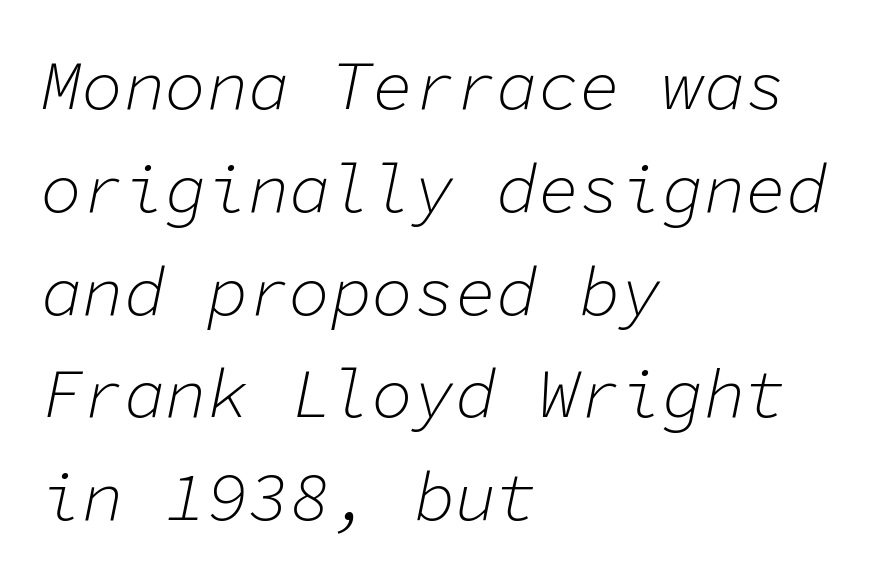
This sample is left-justified, so line endings fall wherever the words run out. Inter-character spacing is left at the font's built-in metrics. The rendering uses typewriter-style spacing with identical character cells. Reading down the column, the eye jumps a familiar distance to each next line.
